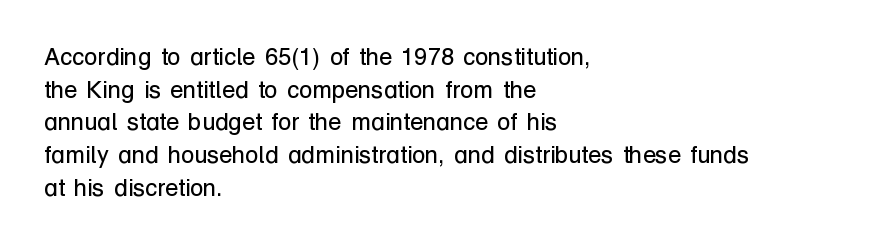
Q: Is the text bold? A: No.
Q: Is the text italic (slanted)? A: No, it is upright.
Q: Is the text underlined? A: No.
Q: How is the paragraph aligned? A: Left-aligned.
Q: Is the spacing between letters normal or unusually wide? A: Normal.
Q: Is the spacing between lines tight, normal or loose? A: Normal.
